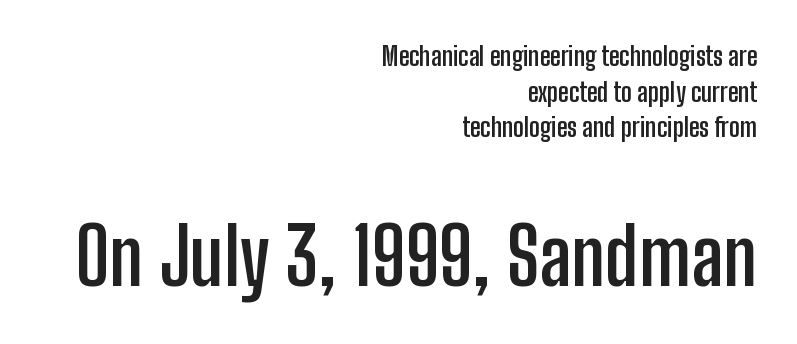
The image shows 78 px semibold, condensed sans-serif type, upright; set right-aligned, normal line spacing (1.37x), normal letter spacing, not underlined; the second (bottom) block is 3.0x larger; low stroke contrast and a medium x-height.
